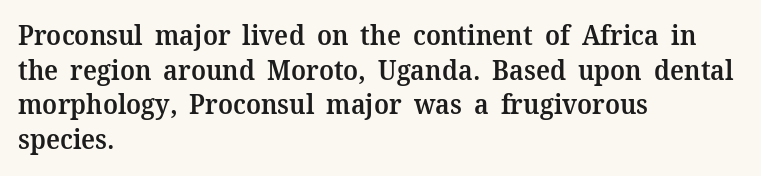
The image shows 27 px text type, upright; set left-aligned, normal line spacing (1.28x), normal letter spacing, not underlined.
